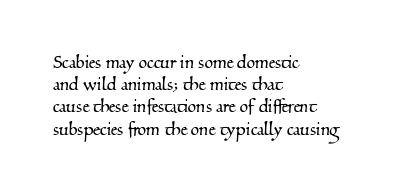
The baseline area is clear. The line-height multiplier appears low, near solid setting. Line beginnings align vertically; line endings do not. Tracking value appears to be zero — textbook default spacing.
